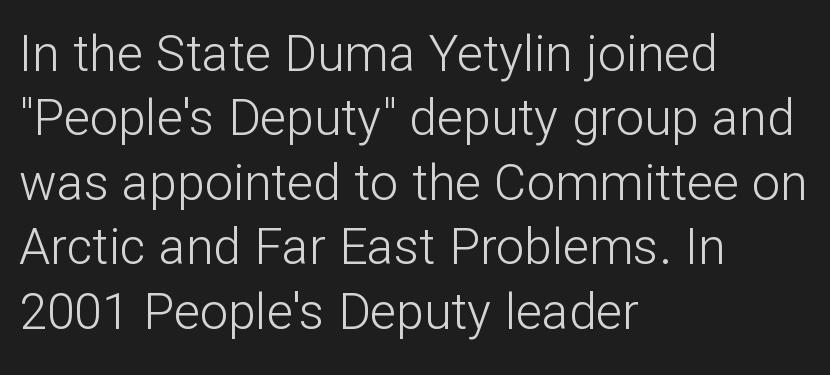
Q: Is the text bold? A: No.
Q: Is the text italic (slanted)? A: No, it is upright.
Q: Is the typeface a serif or a sans-serif typeface? A: Sans-serif.
Q: Is the text underlined? A: No.
Q: How is the paragraph aligned? A: Left-aligned.
Q: Is the spacing between letters normal or unusually wide? A: Normal.
Q: Is the spacing between lines tight, normal or loose? A: Normal.
Q: Width (condensed, normal, or wide)? A: Normal.
Q: Stroke contrast? A: Low.
Q: x-height? A: Medium.
Q: Monospaced? A: No.
